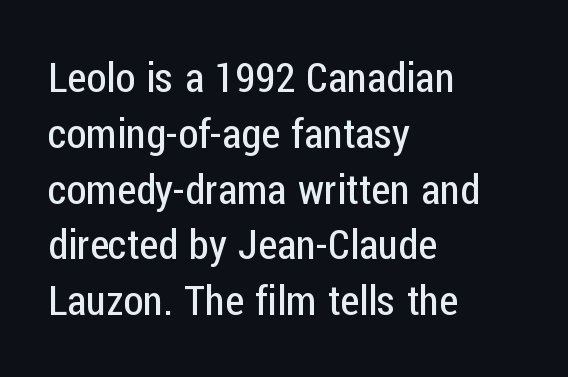
{"serif": "no", "italic": "no", "bold": "no", "weight": "regular", "width": "condensed", "stroke_contrast": "low", "x_height": "medium", "monospaced": "no", "underline": "no", "align": "left", "line_spacing": "normal", "line_spacing_ratio": 1.36, "letter_spacing": "normal", "letter_spacing_em": 0.0, "glyph_px": 41}
